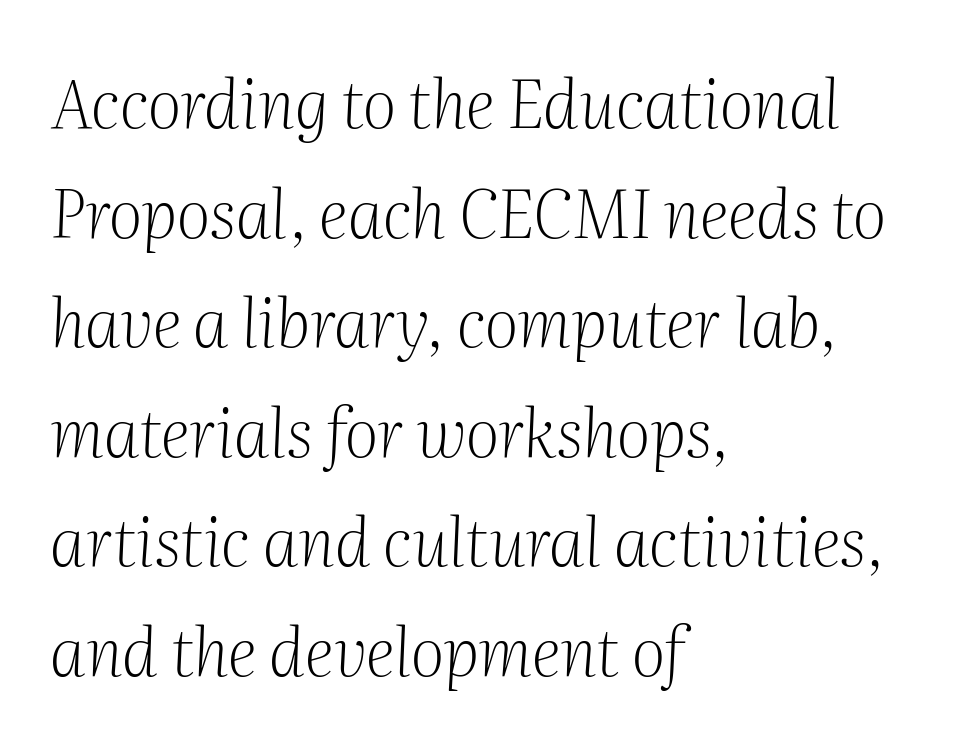
Caption: face not bold, strokes unweighted. The compositor pushed each line to the left boundary. Underline: absent. No extra tracking has been applied to these lines. Baseline-to-baseline distance is the conventional proportion of letter height. Character widths vary here, with narrow letters taking less room than wide ones.
